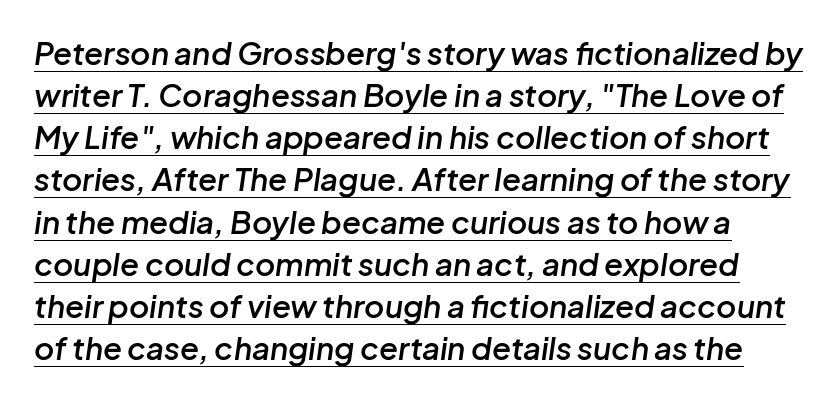
Slant detected: the letters are inclined. Looks like regular typesetting: each glyph gets only the width it needs. The rendering keeps characters at their native spacing. Evenly set lines give the paragraph a standard silhouette. Summary of weight: moderately heavy, a semibold.
